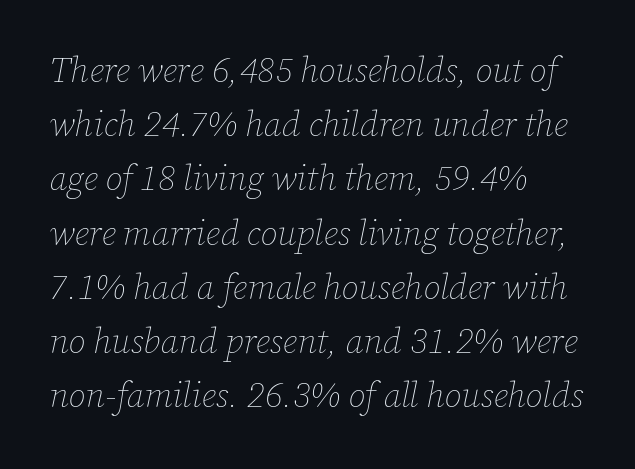
{"italic": "yes", "lean": "right", "slant_degrees": 12, "bold": "no", "weight": "thin", "width": "normal", "stroke_contrast": "low", "x_height": "medium", "monospaced": "no", "underline": "no", "align": "left", "line_spacing": "normal", "line_spacing_ratio": 1.55, "letter_spacing": "normal", "letter_spacing_em": 0.0, "glyph_px": 35}
